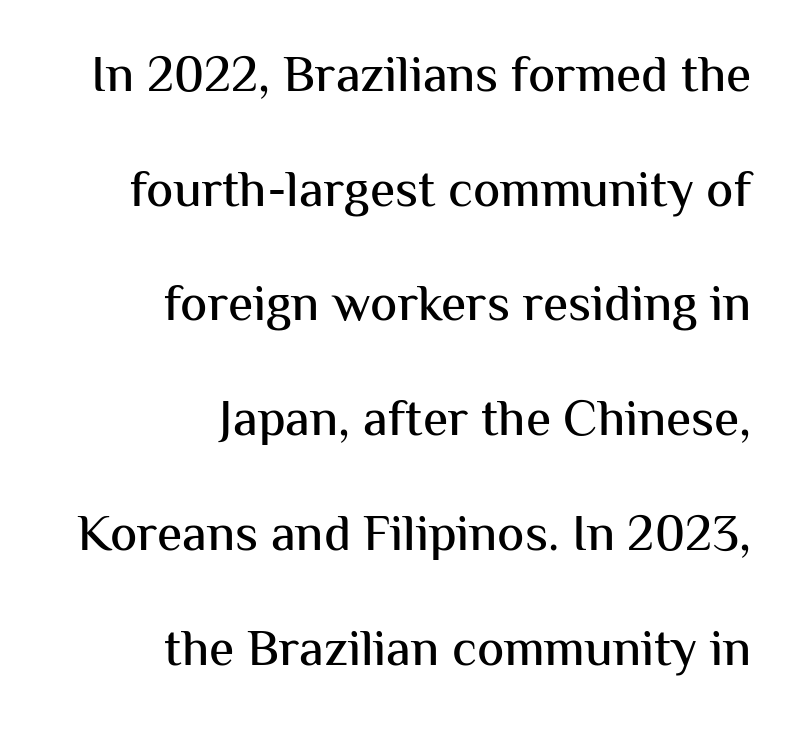
Q: Is the text italic (slanted)? A: No, it is upright.
Q: Is the typeface a serif or a sans-serif typeface? A: Sans-serif.
Q: Is the text underlined? A: No.
Q: How is the paragraph aligned? A: Right-aligned.
Q: Is the spacing between letters normal or unusually wide? A: Normal.
Q: Is the spacing between lines tight, normal or loose? A: Loose.
Q: Width (condensed, normal, or wide)? A: Normal.
Q: Stroke contrast? A: Medium.
Q: x-height? A: Medium.
Q: Monospaced? A: No.
